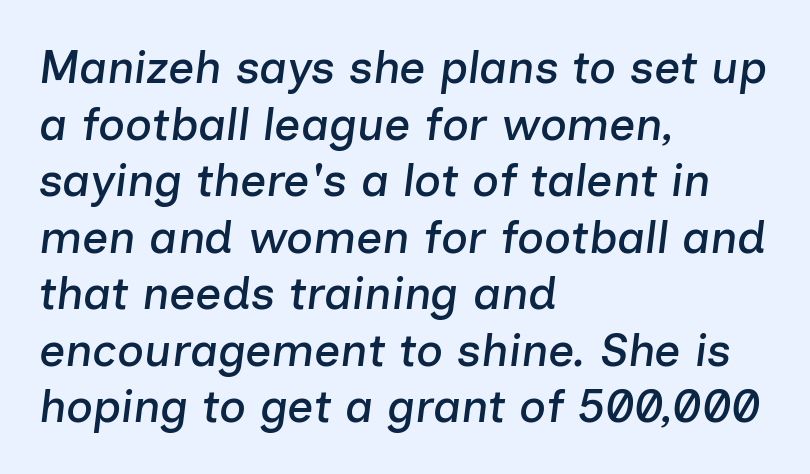
The rendering keeps characters at their native spacing. The words here are not underlined. Horizontally, the lines are justified to the leading edge only. Notice how the stems are inclined rather than vertical — that's the hallmark of italics.
